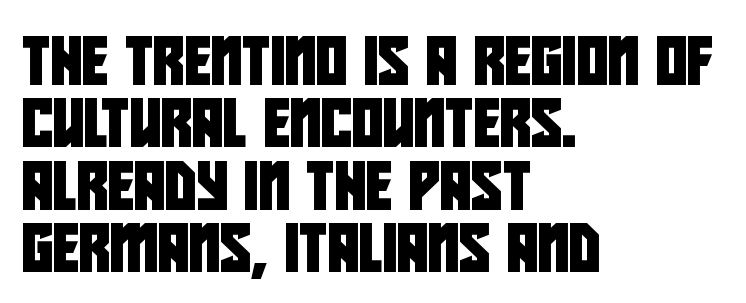
The lines are quadded left. Rows of type keep a routine distance in the vertical direction. This sample uses plain, unmodified letter spacing. This sample has the flowing, uneven cadence of proportional lettering. Honestly, there is no underline to notice here at all.
